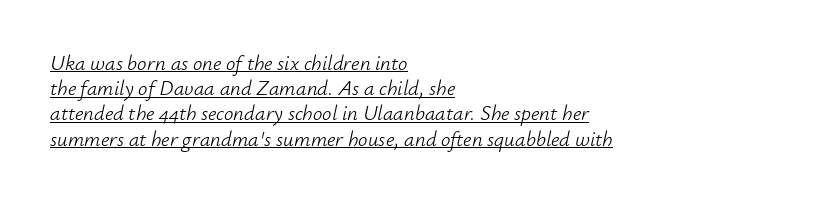
{"italic": "yes", "lean": "right", "slant_degrees": 12, "bold": "no", "underline": "yes", "align": "left", "line_spacing_ratio": 1.2, "letter_spacing": "normal", "letter_spacing_em": 0.0, "glyph_px": 21}
